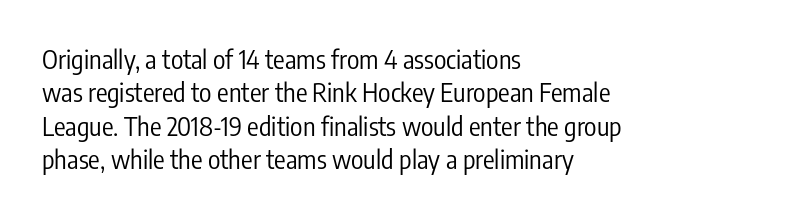
{"italic": "no", "bold": "no", "underline": "no", "align": "left", "line_spacing": "normal", "line_spacing_ratio": 1.28, "letter_spacing": "normal", "letter_spacing_em": 0.0, "glyph_px": 26}
